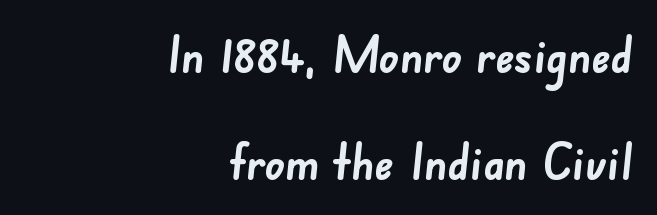
The letters carry no serifs — their stems end cleanly without finishing strokes. The space beneath each line is pristine and unruled. Bold? Absolutely — the strokes are thick and heavy. Short and long lines alike share a common ending point at right. Proportional: the letters do not fall into vertical columns.
